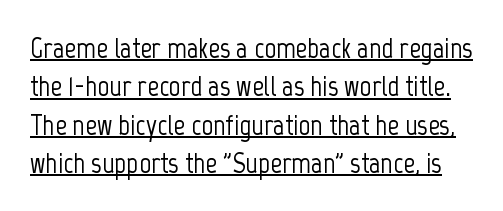
Letter spacing: default. Regarding serifs, this sample does without them. Character widths vary here, with narrow letters taking less room than wide ones. These lines were composed using upright roman letters. The vertical gap from one line to the next is medium. Check the space under the baseline: a stroke is drawn there.
